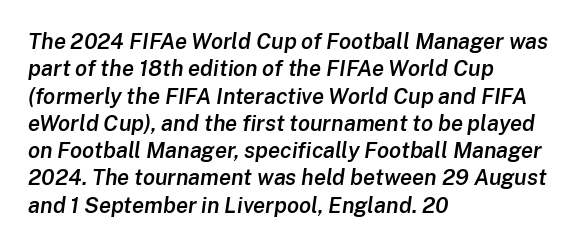
The image shows 22 px text type, italic (leaning right); set left-aligned, line spacing 1.24x, normal letter spacing, not underlined.
